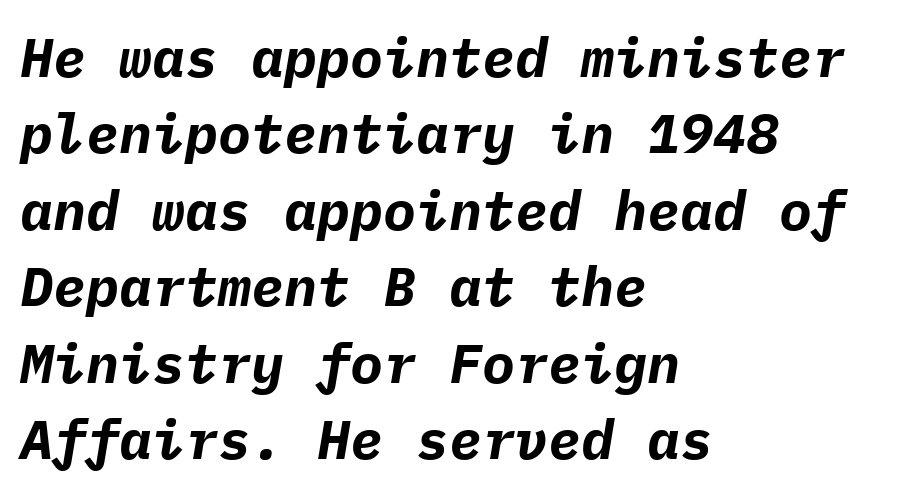
The image shows 55 px bold type, italic (leaning right), monospaced; set left-aligned, normal line spacing (1.39x), normal letter spacing, not underlined; low stroke contrast and a medium x-height.
